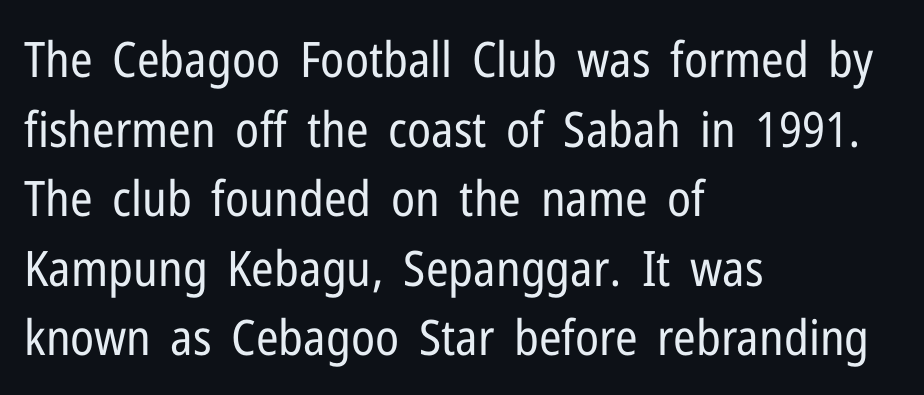
Q: Is the text bold? A: No.
Q: Is the text italic (slanted)? A: No, it is upright.
Q: Is the typeface a serif or a sans-serif typeface? A: Sans-serif.
Q: Is the text underlined? A: No.
Q: How is the paragraph aligned? A: Left-aligned.
Q: Is the spacing between letters normal or unusually wide? A: Normal.
Q: Is the spacing between lines tight, normal or loose? A: Normal.
Q: Width (condensed, normal, or wide)? A: Condensed.
Q: Stroke contrast? A: Low.
Q: x-height? A: Medium.
Q: Monospaced? A: No.
